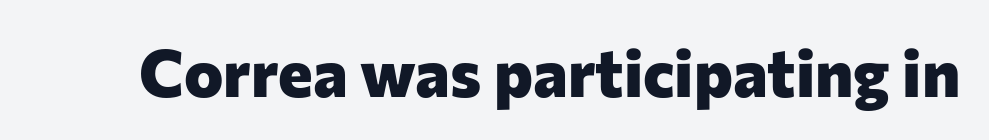
The image shows 66 px heavy sans-serif type, upright; set normal letter spacing, not underlined; low stroke contrast and a medium x-height.
